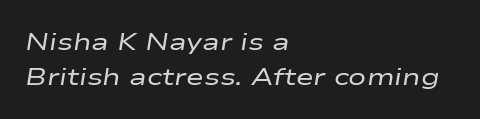
Weight: in the light-to-regular range. Here the glyphs are tracked normally, forming tight word shapes. Does the leading feel generous? No, just average. The glyphs are unaccompanied by any horizontal stroke below them. You can tell it's italic because the verticals aren't actually vertical. Caption: multi-line text, flush left, ragged right.
